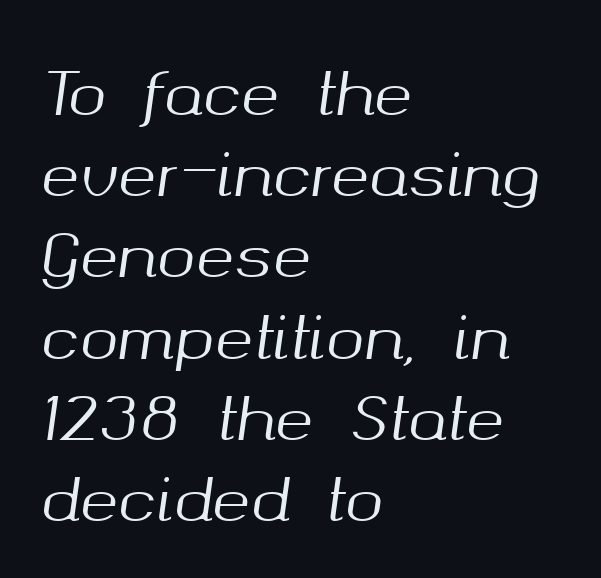
{"italic": "yes", "lean": "right", "slant_degrees": 8, "width": "normal", "stroke_contrast": "medium", "x_height": "medium", "monospaced": "no", "underline": "no", "align": "left", "line_spacing": "normal", "line_spacing_ratio": 1.4, "letter_spacing": "normal", "letter_spacing_em": 0.0, "glyph_px": 58}
